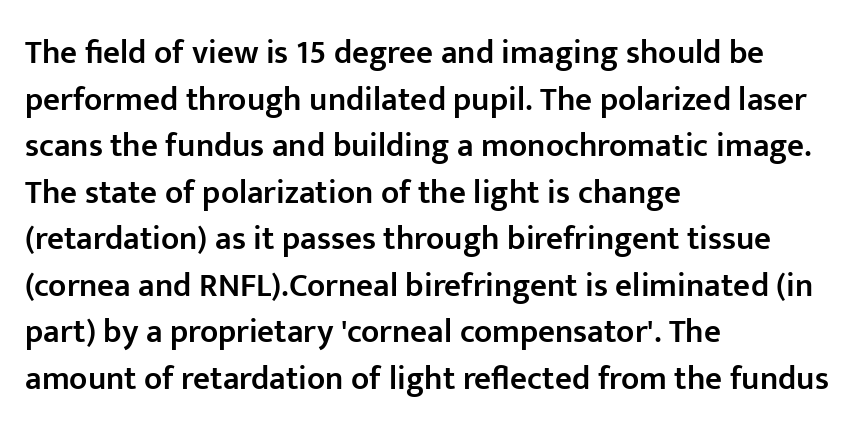
The image shows 33 px semibold sans-serif type, upright; set left-aligned, normal line spacing (1.41x), normal letter spacing, not underlined; low stroke contrast and a medium x-height.
